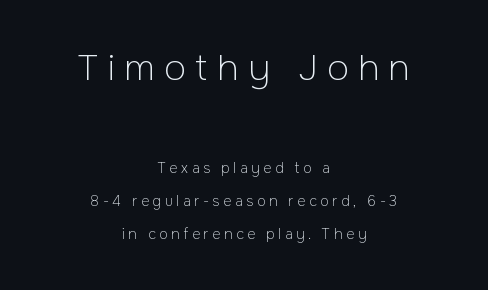
{"serif": "no", "italic": "no", "bold": "no", "weight": "light", "width": "normal", "stroke_contrast": "low", "x_height": "medium", "monospaced": "no", "underline": "no", "align": "center", "line_spacing": "loose", "line_spacing_ratio": 2.37, "letter_spacing": "wide", "letter_spacing_em": 0.26, "larger_block": "first", "size_ratio": 2.57, "glyph_px": 36}
